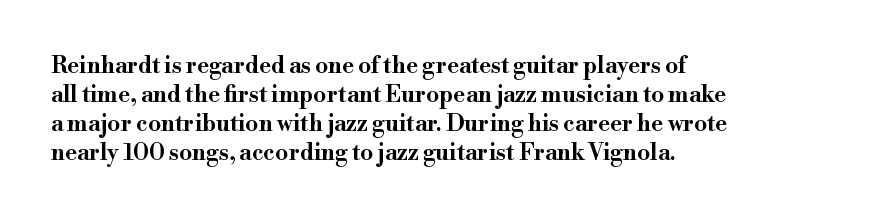
The image shows 23 px text type, upright; set left-aligned, normal line spacing (1.26x), normal letter spacing, not underlined.
